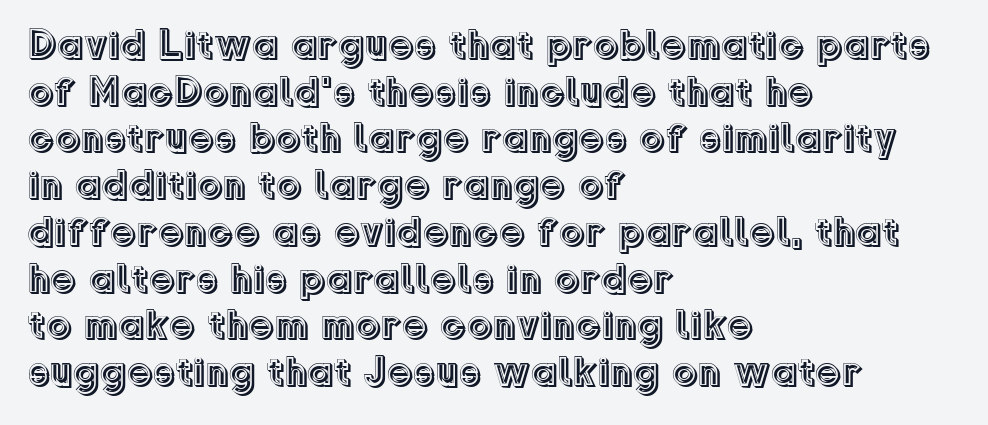
Do the letters lean? They stand straight. A clean baseline with only descenders dipping below it. A typesetter would call this zero additional tracking. Do the characters align in a grid? No, the font is proportional.
